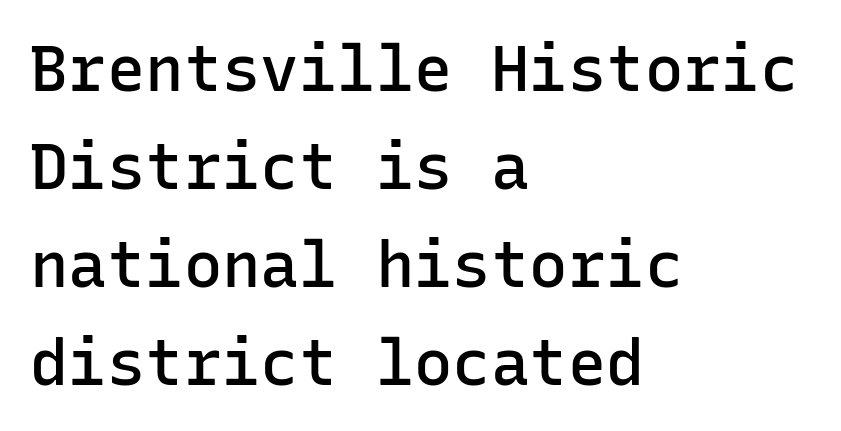
{"serif": "no", "italic": "no", "bold": "semi", "weight": "semibold", "width": "normal", "stroke_contrast": "low", "x_height": "medium", "monospaced": "yes", "underline": "no", "align": "left", "line_spacing": "normal", "line_spacing_ratio": 1.53, "letter_spacing": "normal", "letter_spacing_em": 0.0, "glyph_px": 64}
